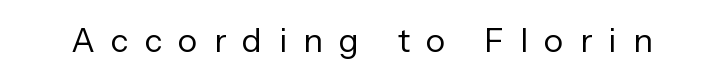
There is plenty of visible air inserted between adjacent glyphs. Spacing verdict: proportional, widths tailored to each character. Check where the strokes stop: nothing finishes them off — pure sans. Unbolded letterforms with no extra heft. This sample uses an upright cut, with every glyph sitting square on the baseline.
